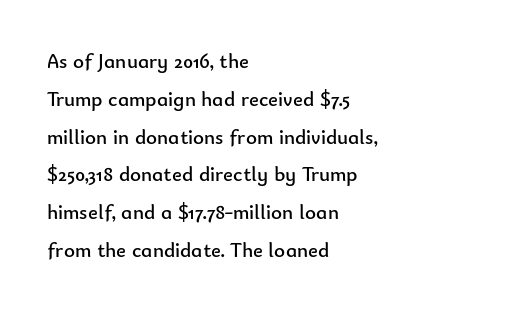
The image shows 21 px text type, upright; set left-aligned, line spacing 1.8x, normal letter spacing, not underlined.
